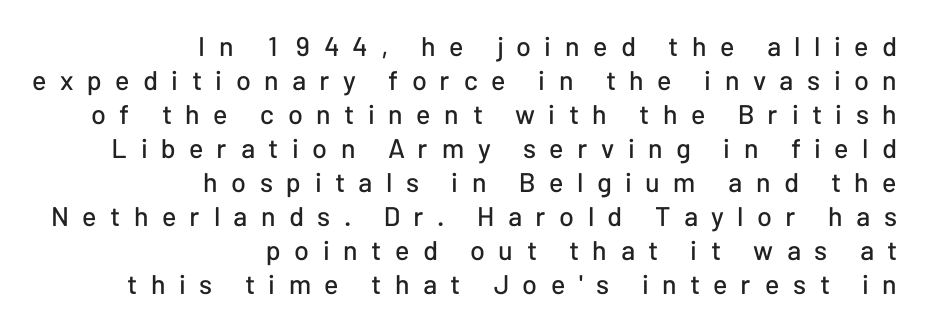
{"italic": "no", "underline": "no", "align": "right", "line_spacing": "normal", "line_spacing_ratio": 1.26, "letter_spacing": "wide", "letter_spacing_em": 0.5, "glyph_px": 27}
